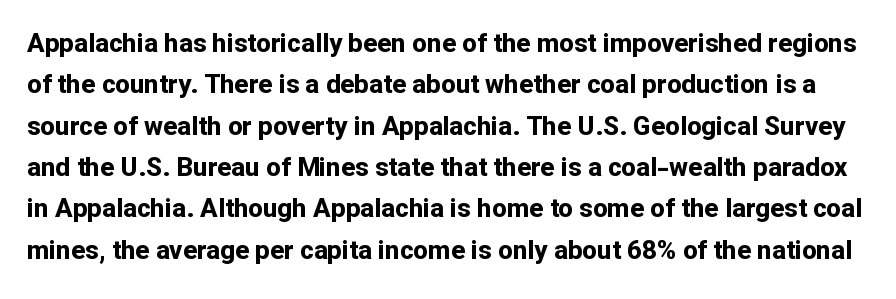
{"italic": "no", "bold": "yes", "underline": "no", "line_spacing": "normal", "line_spacing_ratio": 1.59, "letter_spacing": "normal", "letter_spacing_em": 0.0, "glyph_px": 26}
